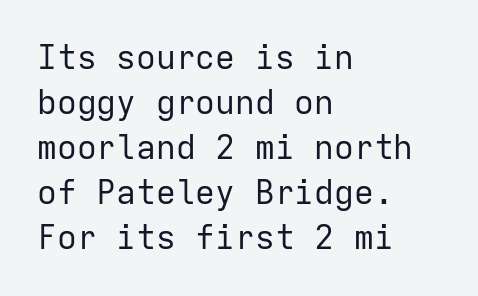
Q: Is the text bold? A: No.
Q: Is the text italic (slanted)? A: No, it is upright.
Q: Is the typeface a serif or a sans-serif typeface? A: Sans-serif.
Q: Is the text underlined? A: No.
Q: How is the paragraph aligned? A: Left-aligned.
Q: Is the spacing between letters normal or unusually wide? A: Normal.
Q: Is the spacing between lines tight, normal or loose? A: Normal.
Q: Width (condensed, normal, or wide)? A: Normal.
Q: Stroke contrast? A: Low.
Q: x-height? A: Medium.
Q: Monospaced? A: Yes.
